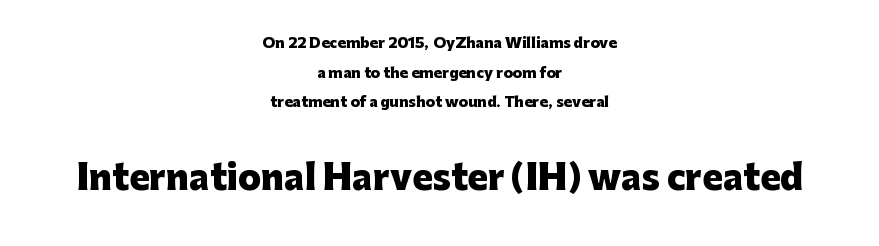
Q: Is the text bold? A: Yes.
Q: Is the text italic (slanted)? A: No, it is upright.
Q: Is the typeface a serif or a sans-serif typeface? A: Sans-serif.
Q: Is the text underlined? A: No.
Q: How is the paragraph aligned? A: Centered.
Q: Is the spacing between letters normal or unusually wide? A: Normal.
Q: Is the spacing between lines tight, normal or loose? A: Loose.
Q: Which block of text is set in a larger size, the first (top) or the second (bottom)? A: The second (bottom) one.
Q: Width (condensed, normal, or wide)? A: Normal.
Q: Stroke contrast? A: Low.
Q: x-height? A: Medium.
Q: Monospaced? A: No.
